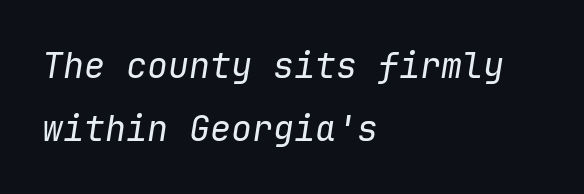
{"italic": "yes", "lean": "right", "slant_degrees": 9, "bold": "no", "weight": "regular", "width": "normal", "stroke_contrast": "low", "x_height": "medium", "monospaced": "yes", "underline": "no", "align": "left", "line_spacing_ratio": 1.79, "letter_spacing": "normal", "letter_spacing_em": 0.0, "glyph_px": 35}
